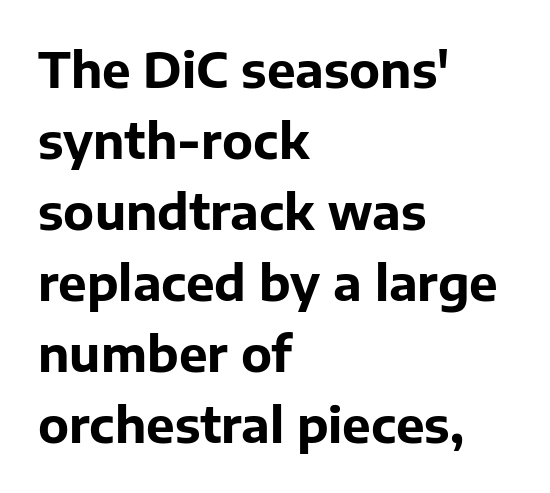
The image shows 48 px bold sans-serif type, upright; set left-aligned, normal line spacing (1.48x), normal letter spacing, not underlined; low stroke contrast and a medium x-height.
